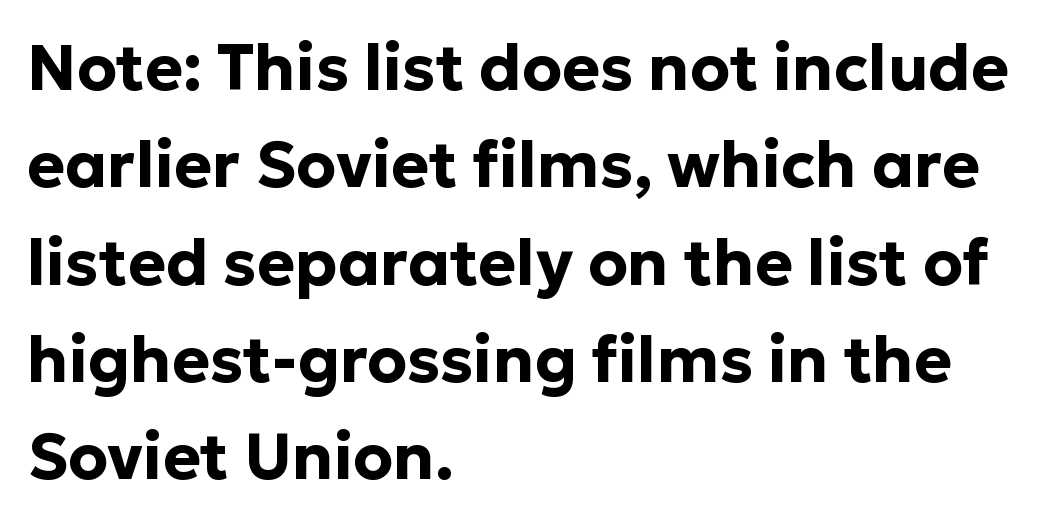
Q: Is the text bold? A: Yes.
Q: Is the text italic (slanted)? A: No, it is upright.
Q: Is the typeface a serif or a sans-serif typeface? A: Sans-serif.
Q: Is the text underlined? A: No.
Q: How is the paragraph aligned? A: Left-aligned.
Q: Is the spacing between letters normal or unusually wide? A: Normal.
Q: Is the spacing between lines tight, normal or loose? A: Normal.
Q: Width (condensed, normal, or wide)? A: Normal.
Q: Stroke contrast? A: Low.
Q: x-height? A: Medium.
Q: Monospaced? A: No.
